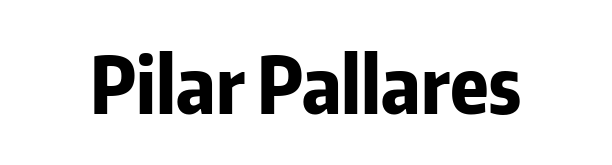
Set as a true bold cut, around the 700 mark. Inter-character spacing is left at the font's built-in metrics. The face used here is a sans, in the tradition of grotesques and geometrics. No italicization has been applied; the sample stays upright. Proportional: the letters do not fall into vertical columns.
